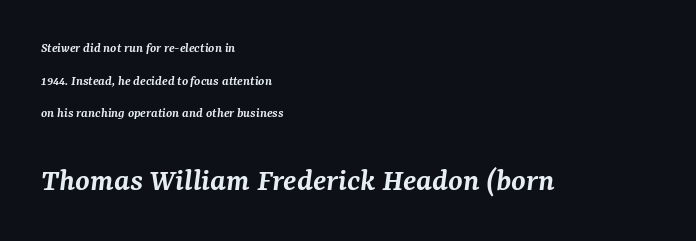
{"serif": "yes", "italic": "yes", "lean": "right", "slant_degrees": 7, "bold": "semi", "weight": "semibold", "width": "normal", "stroke_contrast": "medium", "x_height": "medium", "monospaced": "no", "underline": "no", "align": "left", "line_spacing": "loose", "line_spacing_ratio": 2.33, "letter_spacing": "normal", "letter_spacing_em": 0.0, "larger_block": "second", "size_ratio": 2.36, "glyph_px": 33}
